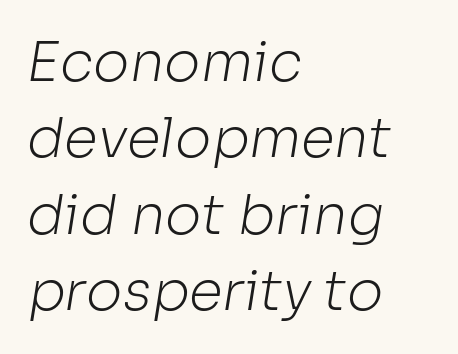
{"serif": "no", "bold": "no", "weight": "light", "width": "normal", "stroke_contrast": "low", "x_height": "medium", "monospaced": "no", "underline": "no", "align": "left", "line_spacing": "normal", "line_spacing_ratio": 1.39, "letter_spacing": "normal", "letter_spacing_em": 0.0, "glyph_px": 55}
